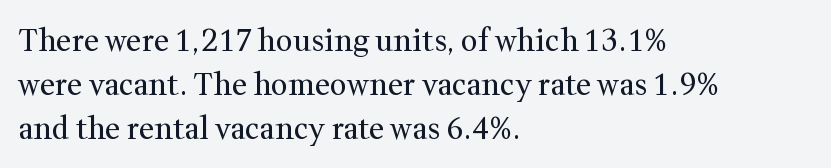
Q: Is the text bold? A: No.
Q: Is the text italic (slanted)? A: No, it is upright.
Q: Is the typeface a serif or a sans-serif typeface? A: Serif.
Q: Is the text underlined? A: No.
Q: How is the paragraph aligned? A: Left-aligned.
Q: Is the spacing between letters normal or unusually wide? A: Normal.
Q: Is the spacing between lines tight, normal or loose? A: Normal.
Q: Width (condensed, normal, or wide)? A: Normal.
Q: Stroke contrast? A: Medium.
Q: x-height? A: Medium.
Q: Monospaced? A: No.
